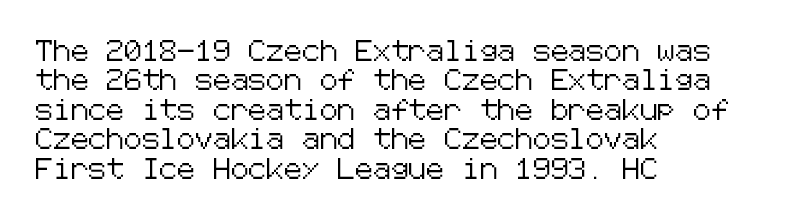
The image shows 20 px text type, upright; set left-aligned, normal line spacing (1.47x), normal letter spacing, not underlined.
